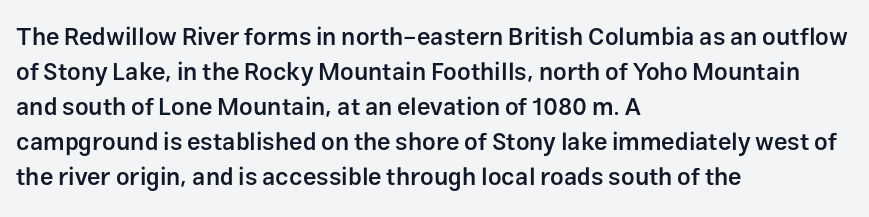
The image shows 24 px text type, upright; set left-aligned, normal line spacing (1.46x), normal letter spacing, not underlined.
